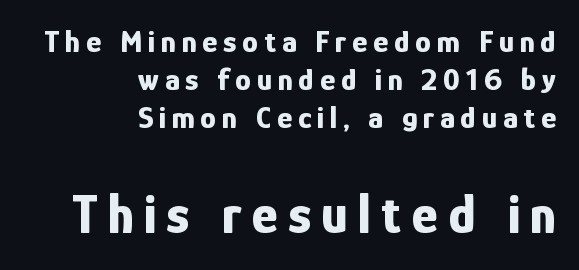
Q: Is the text bold? A: Yes.
Q: Is the text italic (slanted)? A: No, it is upright.
Q: Is the typeface a serif or a sans-serif typeface? A: Sans-serif.
Q: Is the text underlined? A: No.
Q: How is the paragraph aligned? A: Right-aligned.
Q: Which block of text is set in a larger size, the first (top) or the second (bottom)? A: The second (bottom) one.
Q: Width (condensed, normal, or wide)? A: Condensed.
Q: Stroke contrast? A: Low.
Q: x-height? A: Medium.
Q: Monospaced? A: No.
